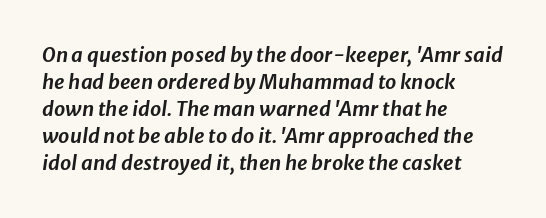
The zone under the glyphs is completely vacant. This sample keeps an unexceptional amount of space between lines. A typesetter would mark this as italic. The setting favours the left margin, as ordinary paragraphs usually do.
